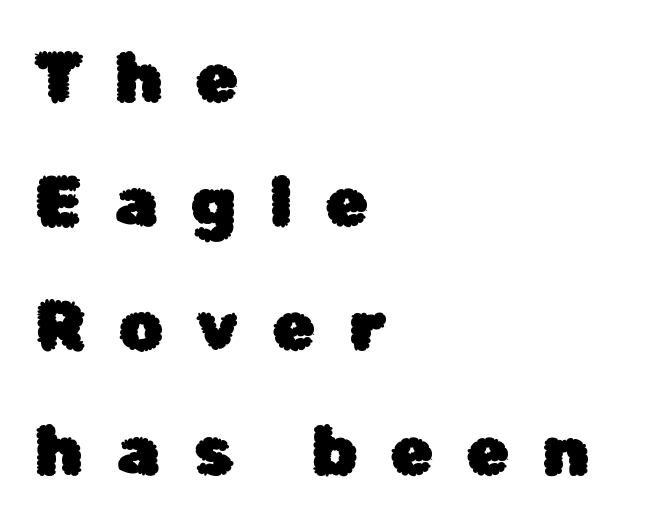
{"serif": "no", "italic": "no", "width": "normal", "stroke_contrast": "low", "x_height": "medium", "monospaced": "no", "underline": "no", "align": "left", "line_spacing_ratio": 1.75, "letter_spacing": "wide", "letter_spacing_em": 0.45, "glyph_px": 71}
